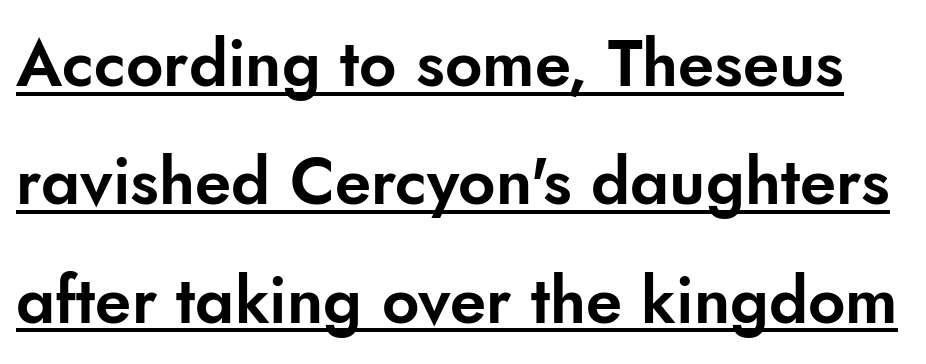
{"serif": "no", "italic": "no", "width": "normal", "stroke_contrast": "low", "x_height": "small", "monospaced": "no", "underline": "yes", "line_spacing_ratio": 1.82, "letter_spacing": "normal", "letter_spacing_em": 0.0, "glyph_px": 65}
